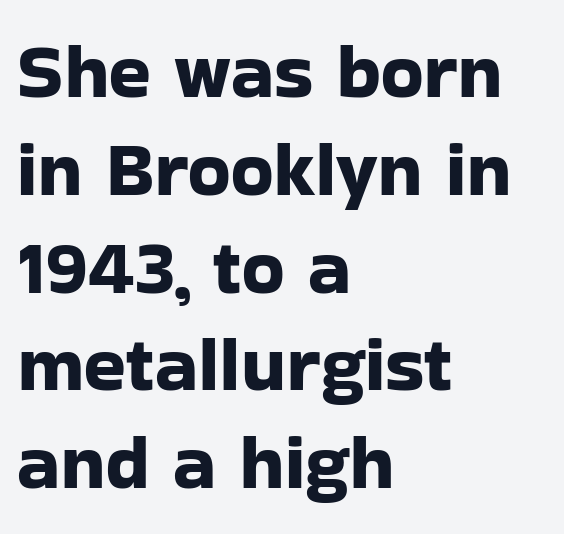
The image shows 77 px sans-serif type, upright; set left-aligned, normal line spacing (1.27x), normal letter spacing, not underlined; low stroke contrast and a medium x-height.
